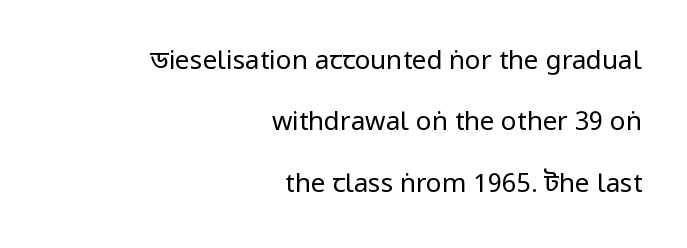
Q: Is the text bold? A: No.
Q: Is the text italic (slanted)? A: No, it is upright.
Q: Is the text underlined? A: No.
Q: How is the paragraph aligned? A: Right-aligned.
Q: Is the spacing between letters normal or unusually wide? A: Normal.
Q: Is the spacing between lines tight, normal or loose? A: Loose.
